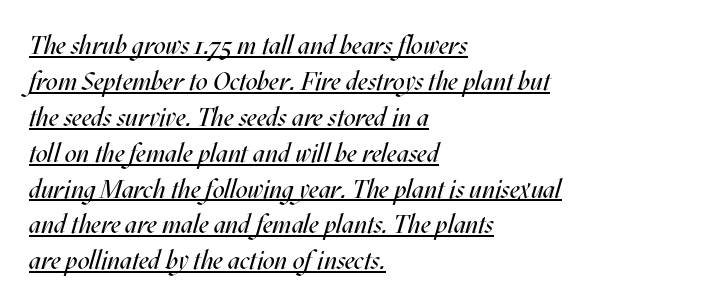
What decoration does the sample have? An underline. No letter is thick-stroked: the sample isn't bold. This rendering uses left alignment, leaving the right contour irregular. Tracking value appears to be zero — textbook default spacing. A typesetter would mark this as italic. Notice how descenders clear the ascenders below comfortably — that's standard leading.
